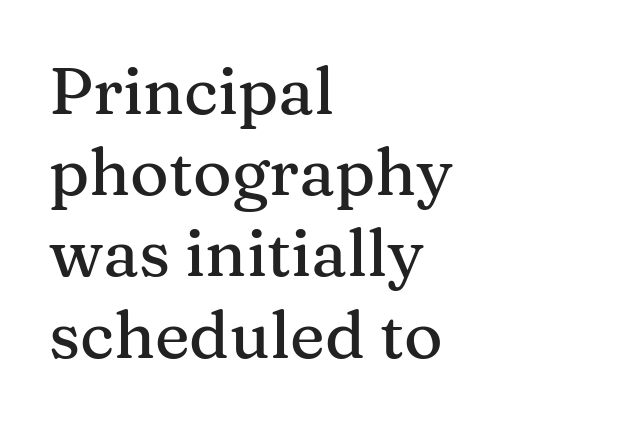
Q: Is the text italic (slanted)? A: No, it is upright.
Q: Is the typeface a serif or a sans-serif typeface? A: Serif.
Q: Is the text underlined? A: No.
Q: How is the paragraph aligned? A: Left-aligned.
Q: Is the spacing between letters normal or unusually wide? A: Normal.
Q: Width (condensed, normal, or wide)? A: Normal.
Q: Stroke contrast? A: Medium.
Q: x-height? A: Medium.
Q: Monospaced? A: No.
